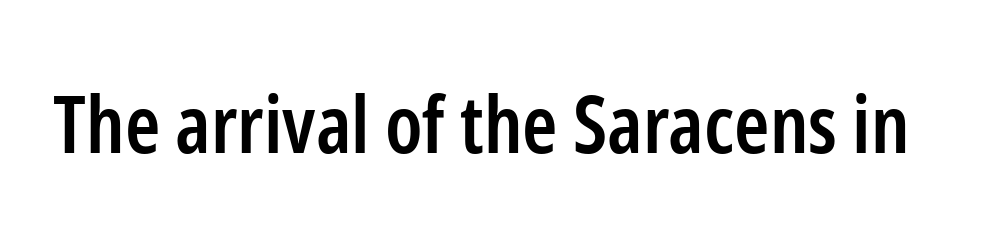
Q: Is the text bold? A: Semi-bold.
Q: Is the text italic (slanted)? A: No, it is upright.
Q: Is the typeface a serif or a sans-serif typeface? A: Sans-serif.
Q: Is the text underlined? A: No.
Q: Is the spacing between letters normal or unusually wide? A: Normal.
Q: Width (condensed, normal, or wide)? A: Condensed.
Q: Stroke contrast? A: Low.
Q: x-height? A: Medium.
Q: Monospaced? A: No.
